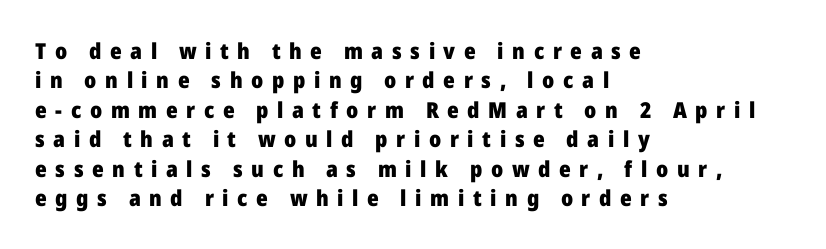
The image shows 22 px bold type, upright; set left-aligned, normal line spacing (1.34x), unusually wide letter spacing (+0.39 em), not underlined.
